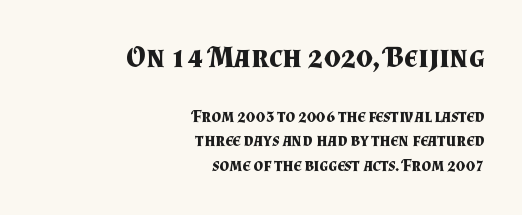
{"serif": "yes", "italic": "no", "bold": "yes", "weight": "bold", "width": "normal", "stroke_contrast": "medium", "x_height": "small", "monospaced": "no", "underline": "no", "align": "right", "line_spacing": "normal", "line_spacing_ratio": 1.43, "letter_spacing": "normal", "letter_spacing_em": 0.0, "larger_block": "first", "size_ratio": 1.76, "glyph_px": 30}
